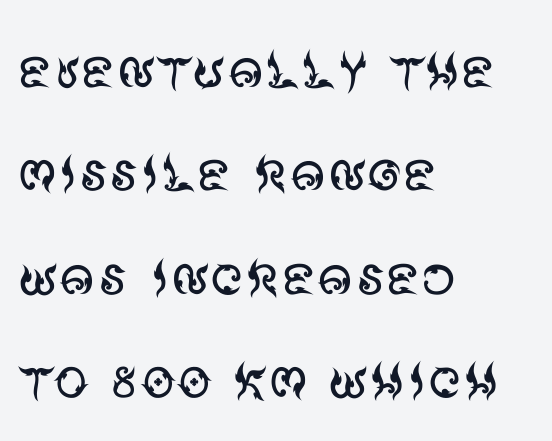
Q: Is the text bold? A: No.
Q: Is the text italic (slanted)? A: No, it is upright.
Q: Is the typeface a serif or a sans-serif typeface? A: Sans-serif.
Q: Is the text underlined? A: No.
Q: How is the paragraph aligned? A: Left-aligned.
Q: Is the spacing between letters normal or unusually wide? A: Normal.
Q: Is the spacing between lines tight, normal or loose? A: Normal.
Q: Width (condensed, normal, or wide)? A: Normal.
Q: Stroke contrast? A: Medium.
Q: x-height? A: Large.
Q: Monospaced? A: No.
